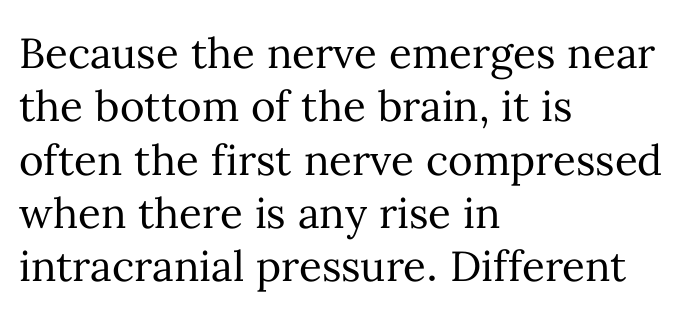
Glyph-to-glyph distance matches everyday printed text. Line spacing here is normal. On a weight scale, this lands at 450 or below. Layout note: lines flush left. Every character sits straight up, as roman type does. Character widths vary here, with narrow letters taking less room than wide ones.
